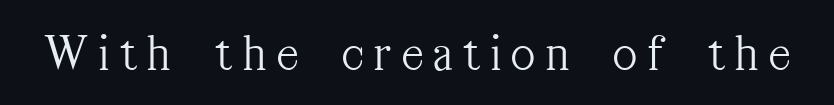
{"serif": "yes", "italic": "no", "bold": "no", "weight": "light", "width": "condensed", "stroke_contrast": "medium", "x_height": "medium", "monospaced": "no", "underline": "no", "letter_spacing": "wide", "letter_spacing_em": 0.21, "glyph_px": 52}
